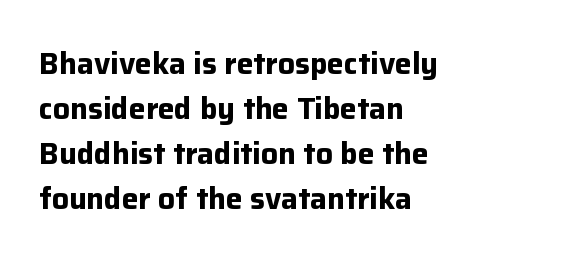
Any mark beneath the type? The region is blank. This is sans-serif lettering, the kind often seen on screens and signage. A dark, heavy texture on the line: the type is bold. The letterforms sit shoulder to shoulder at normal distance.
